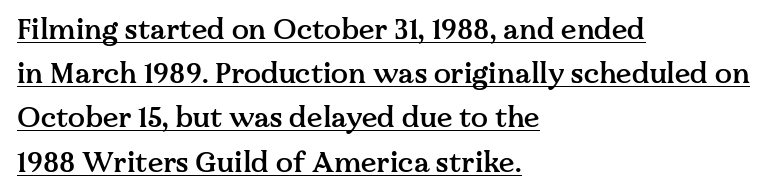
The image shows 28 px semibold serif type, upright; set left-aligned, normal line spacing (1.58x), normal letter spacing, underlined; medium stroke contrast and a medium x-height.
